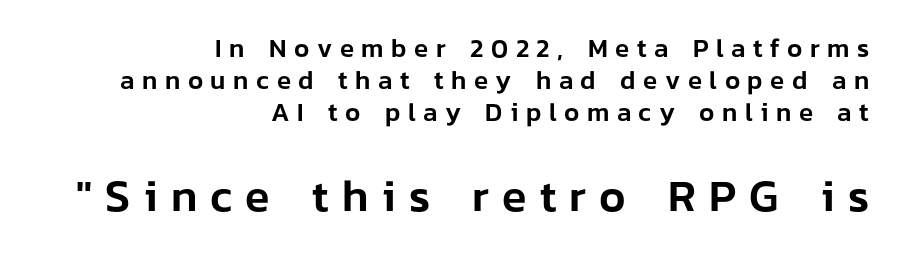
Q: Is the text italic (slanted)? A: No, it is upright.
Q: Is the typeface a serif or a sans-serif typeface? A: Sans-serif.
Q: Is the text underlined? A: No.
Q: How is the paragraph aligned? A: Right-aligned.
Q: Is the spacing between letters normal or unusually wide? A: Unusually wide.
Q: Which block of text is set in a larger size, the first (top) or the second (bottom)? A: The second (bottom) one.
Q: Width (condensed, normal, or wide)? A: Normal.
Q: Stroke contrast? A: Low.
Q: x-height? A: Medium.
Q: Monospaced? A: No.
